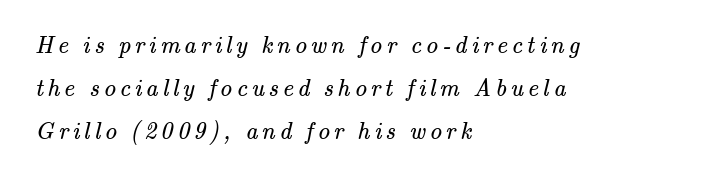
The image shows 24 px text type; set left-aligned, line spacing 1.79x, not underlined.
